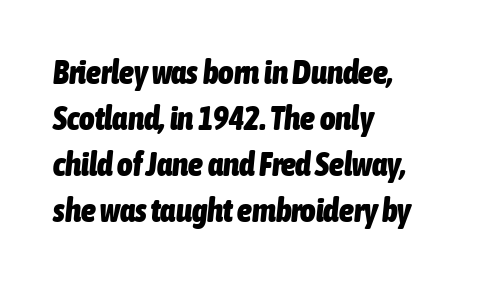
These words are printed bold, with thick strokes throughout. No extra tracking has been applied to these lines. Slant detected: the letters are inclined. Do the characters align in a grid? No, the font is proportional.
